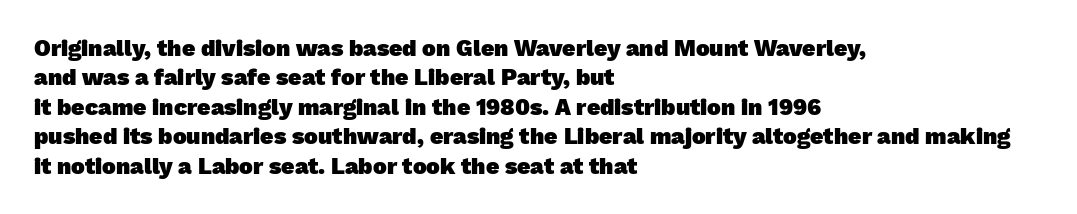
The vertical gap from one line to the next is medium. The characters look thick and weighty, a clear bold. Underlining? Definitely not there. This rendering uses left alignment, leaving the right contour irregular.
